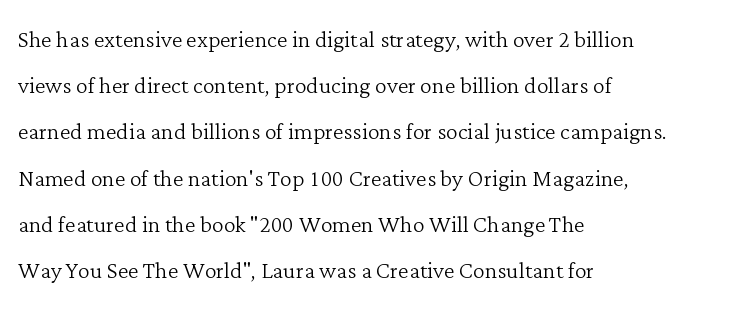
The image shows 30 px light serif type, upright; set left-aligned, normal line spacing (1.54x), normal letter spacing, not underlined; low stroke contrast and a medium x-height.
